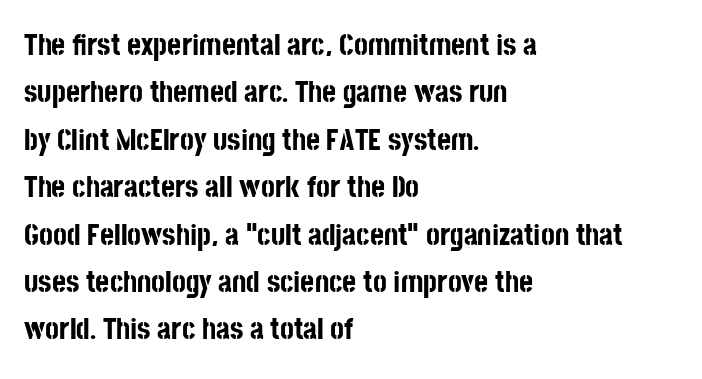
{"serif": "no", "italic": "no", "bold": "yes", "weight": "bold", "width": "condensed", "stroke_contrast": "low", "x_height": "large", "monospaced": "no", "underline": "no", "align": "left", "line_spacing": "normal", "line_spacing_ratio": 1.58, "letter_spacing": "normal", "letter_spacing_em": 0.0, "glyph_px": 30}
